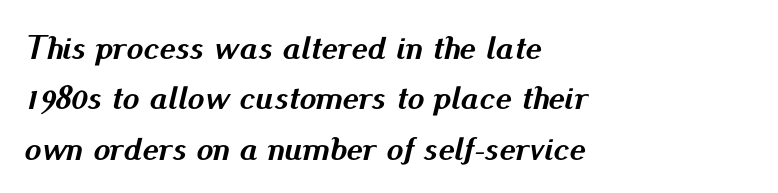
Nothing unusual about the tracking: characters are spaced as the font intends. Is the block centered? No — it sits flush against the left margin. An italicized treatment has been applied to the whole sample. Spacing verdict: proportional, widths tailored to each character. Plain, unruled lines of type.
